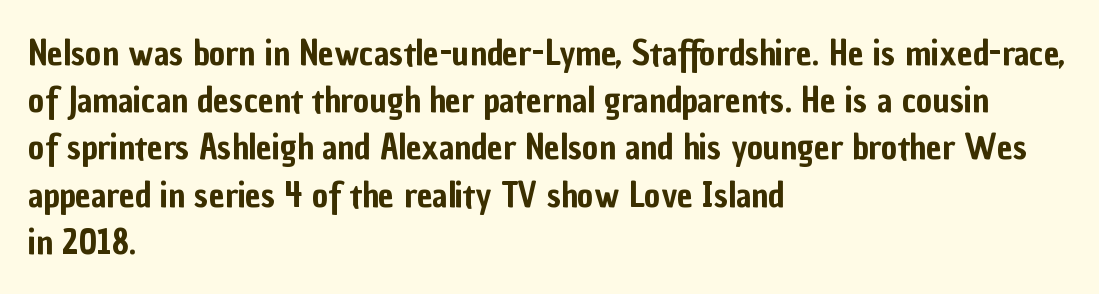
Q: Is the text italic (slanted)? A: No, it is upright.
Q: Is the typeface a serif or a sans-serif typeface? A: Sans-serif.
Q: Is the text underlined? A: No.
Q: How is the paragraph aligned? A: Left-aligned.
Q: Is the spacing between letters normal or unusually wide? A: Normal.
Q: Is the spacing between lines tight, normal or loose? A: Normal.
Q: Width (condensed, normal, or wide)? A: Condensed.
Q: Stroke contrast? A: Low.
Q: x-height? A: Medium.
Q: Monospaced? A: No.
